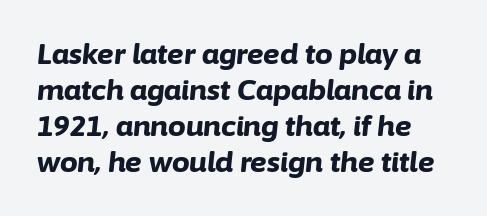
Do the characters align in a grid? No, the font is proportional. Strokes here are thick enough to call this a true bold. Style check: oblique. Students, observe: this is what conventionally led text looks like. The string is rendered with underlining switched off.
